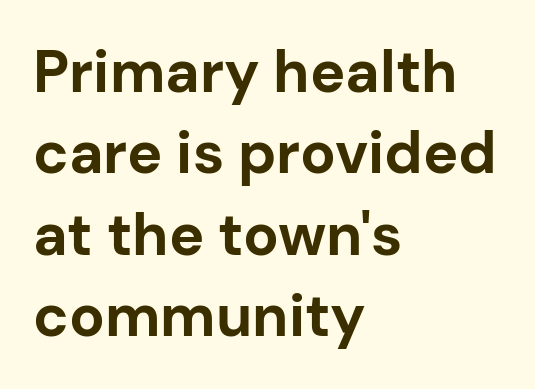
Horizontal bands of white between lines are of average thickness. A typesetter would label this face a sans. Each line starts at the same left margin while the right side varies. On the weight axis this lands at bold, roughly 700. Quick note: underline off.
